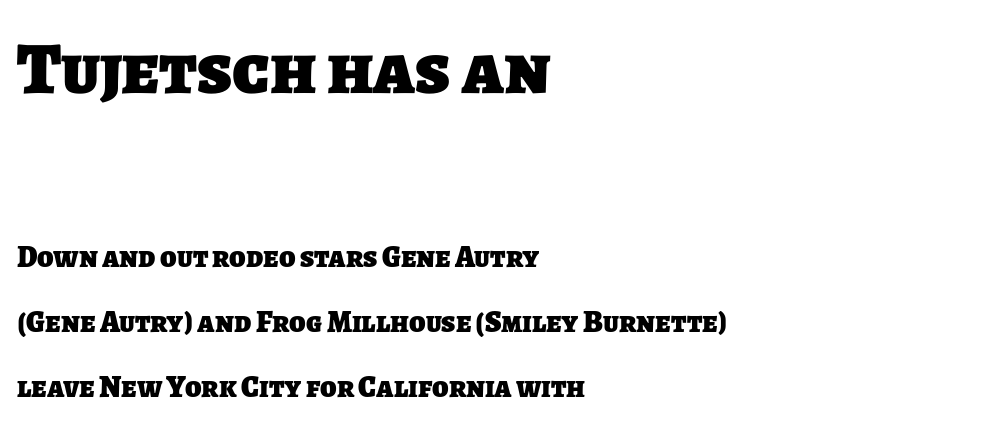
Q: Is the text bold? A: Yes.
Q: Is the typeface a serif or a sans-serif typeface? A: Sans-serif.
Q: Is the text underlined? A: No.
Q: How is the paragraph aligned? A: Left-aligned.
Q: Is the spacing between letters normal or unusually wide? A: Normal.
Q: Is the spacing between lines tight, normal or loose? A: Loose.
Q: Which block of text is set in a larger size, the first (top) or the second (bottom)? A: The first (top) one.
Q: Width (condensed, normal, or wide)? A: Normal.
Q: Stroke contrast? A: Low.
Q: x-height? A: Large.
Q: Monospaced? A: No.
